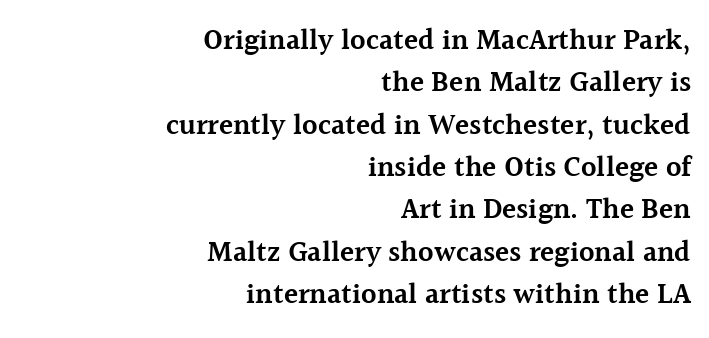
{"serif": "yes", "italic": "no", "bold": "semi", "weight": "semibold", "width": "normal", "x_height": "medium", "monospaced": "no", "underline": "no", "align": "right", "line_spacing": "normal", "line_spacing_ratio": 1.46, "letter_spacing": "normal", "letter_spacing_em": 0.0, "glyph_px": 29}
